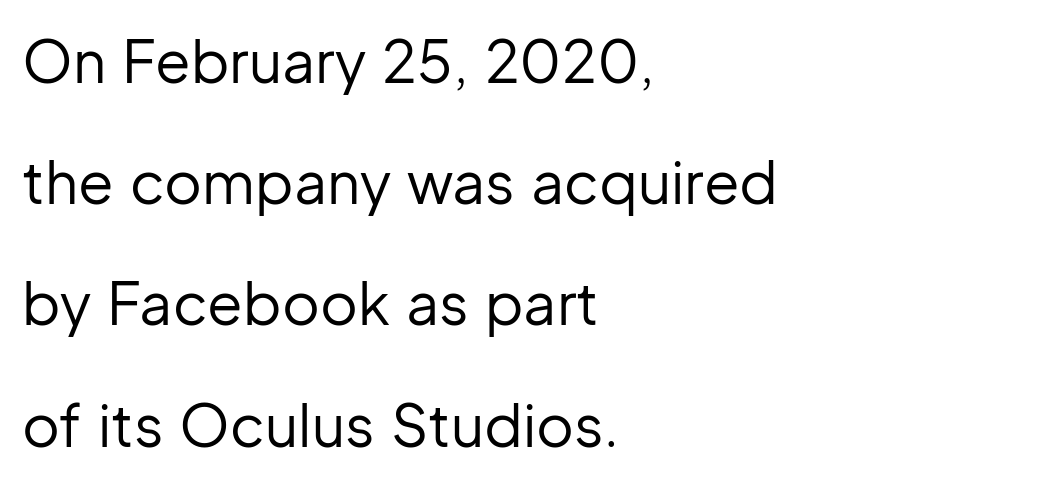
Q: Is the text bold? A: No.
Q: Is the text italic (slanted)? A: No, it is upright.
Q: Is the typeface a serif or a sans-serif typeface? A: Sans-serif.
Q: Is the text underlined? A: No.
Q: How is the paragraph aligned? A: Left-aligned.
Q: Is the spacing between letters normal or unusually wide? A: Normal.
Q: Is the spacing between lines tight, normal or loose? A: Loose.
Q: Width (condensed, normal, or wide)? A: Normal.
Q: Stroke contrast? A: Low.
Q: x-height? A: Medium.
Q: Monospaced? A: No.
